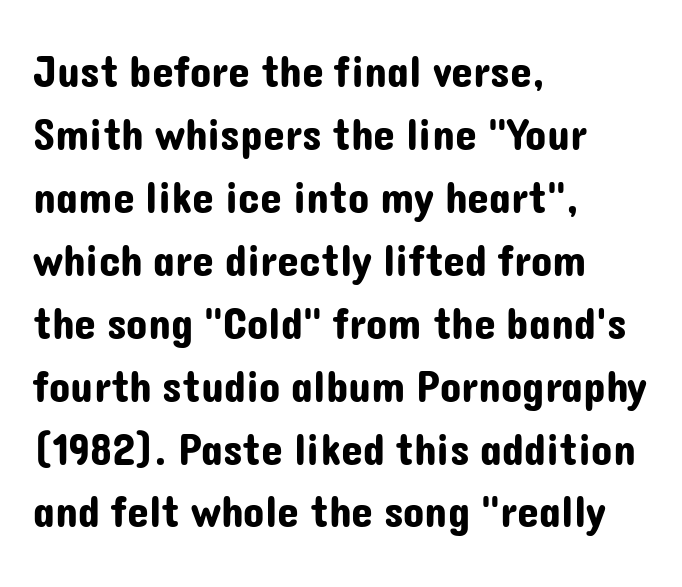
{"serif": "no", "italic": "no", "width": "normal", "stroke_contrast": "low", "x_height": "medium", "monospaced": "no", "underline": "no", "align": "left", "line_spacing": "normal", "line_spacing_ratio": 1.43, "letter_spacing": "normal", "letter_spacing_em": 0.0, "glyph_px": 44}
